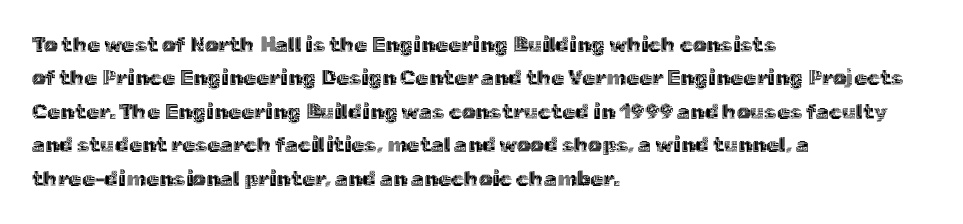
{"italic": "no", "underline": "no", "align": "left", "line_spacing": "normal", "line_spacing_ratio": 1.59, "letter_spacing": "normal", "letter_spacing_em": 0.0, "glyph_px": 21}
